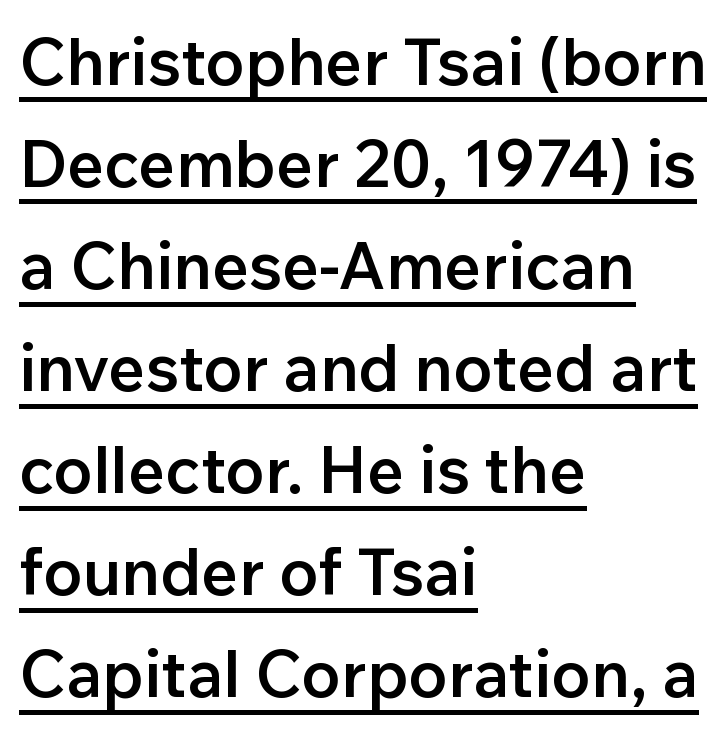
{"serif": "no", "italic": "no", "bold": "semi", "weight": "semibold", "width": "normal", "stroke_contrast": "low", "x_height": "medium", "monospaced": "no", "underline": "yes", "align": "left", "line_spacing": "normal", "line_spacing_ratio": 1.57, "letter_spacing": "normal", "letter_spacing_em": 0.0, "glyph_px": 65}
